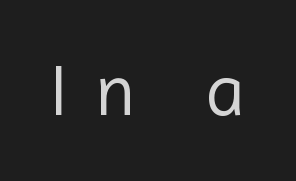
Quick note: not italic, upright. Letterform terminals end flat and unadorned throughout the passage. This rendering features lettering with no underline. These lines have a slow, spaced-out rhythm from letter to letter. This sample has the flowing, uneven cadence of proportional lettering.
